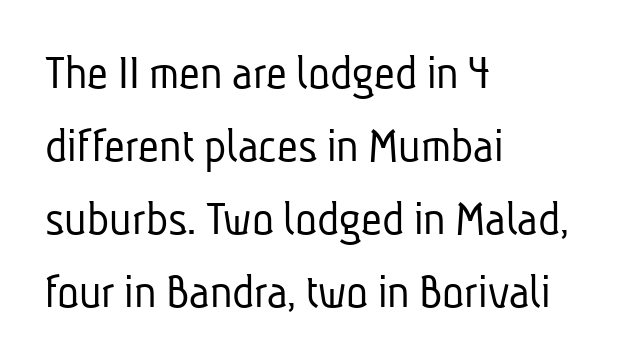
The typesetter chose a ragged-right arrangement here. Normally led — the rows are evenly, conventionally spaced. Nobody touched the tracking dial on this one. Decoration check: the copy has no underline. Serif or sans? Sans — the stroke terminals are bare. Unbolded letterforms with no extra heft.
